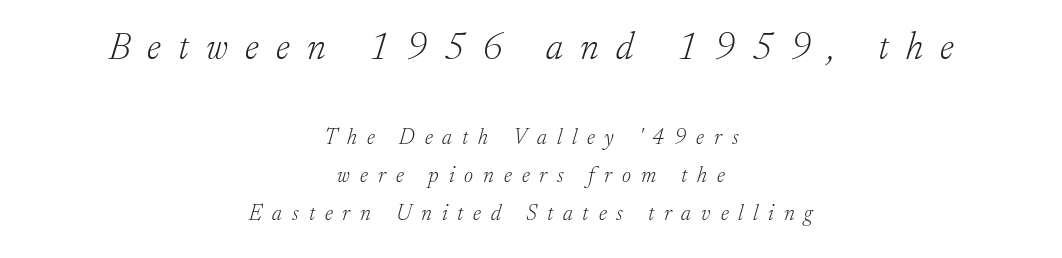
{"serif": "yes", "italic": "yes", "lean": "right", "slant_degrees": 17, "bold": "no", "weight": "light", "width": "normal", "stroke_contrast": "low", "x_height": "small", "monospaced": "no", "underline": "no", "align": "center", "line_spacing_ratio": 1.73, "letter_spacing": "wide", "letter_spacing_em": 0.45, "larger_block": "first", "size_ratio": 1.73, "glyph_px": 38}
